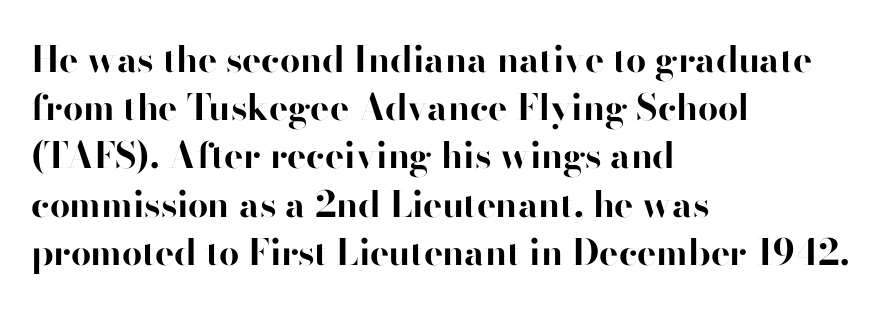
Q: Is the text bold? A: Yes.
Q: Is the text italic (slanted)? A: No, it is upright.
Q: Is the typeface a serif or a sans-serif typeface? A: Sans-serif.
Q: Is the text underlined? A: No.
Q: How is the paragraph aligned? A: Left-aligned.
Q: Is the spacing between letters normal or unusually wide? A: Normal.
Q: Is the spacing between lines tight, normal or loose? A: Normal.
Q: Width (condensed, normal, or wide)? A: Normal.
Q: Stroke contrast? A: High.
Q: x-height? A: Small.
Q: Monospaced? A: No.
